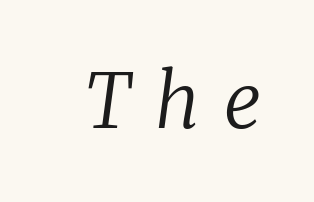
The image shows 76 px regular-weight serif type, italic (leaning right); set unusually wide letter spacing (+0.32 em), not underlined; low stroke contrast and a medium x-height.
